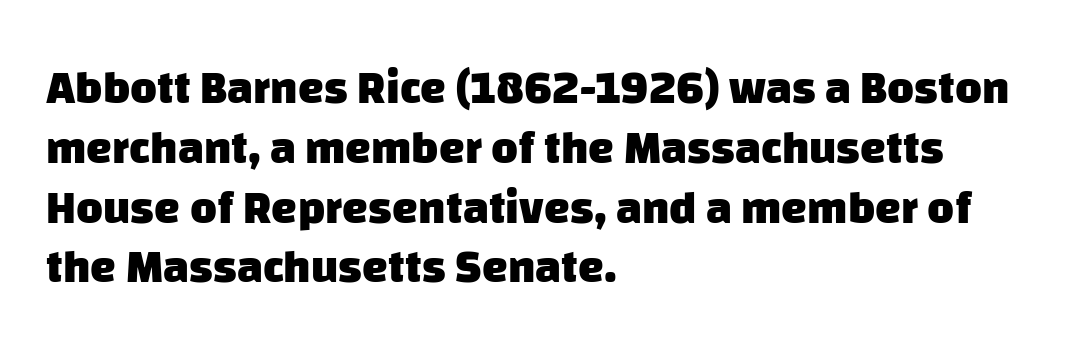
{"serif": "no", "bold": "yes", "weight": "heavy", "width": "normal", "stroke_contrast": "low", "x_height": "large", "monospaced": "no", "underline": "no", "align": "left", "line_spacing": "normal", "line_spacing_ratio": 1.3, "letter_spacing": "normal", "letter_spacing_em": 0.0, "glyph_px": 46}
